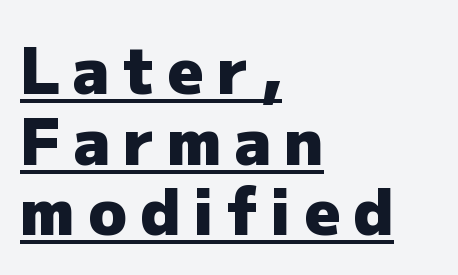
{"serif": "no", "italic": "no", "bold": "yes", "weight": "heavy", "width": "normal", "stroke_contrast": "low", "x_height": "medium", "monospaced": "no", "underline": "yes", "align": "left", "line_spacing": "tight", "line_spacing_ratio": 1.12, "letter_spacing": "wide", "letter_spacing_em": 0.21, "glyph_px": 63}
